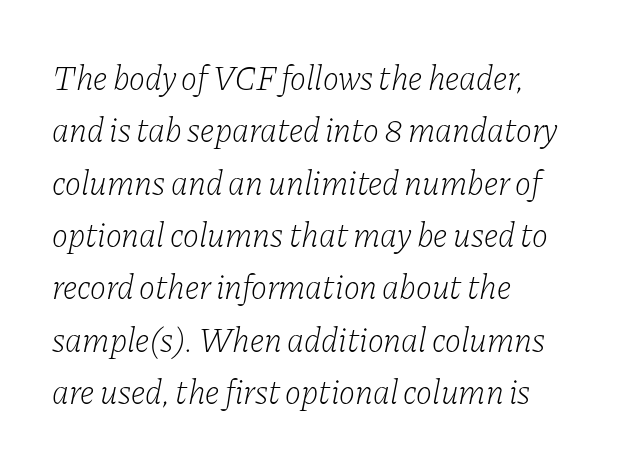
{"serif": "yes", "italic": "yes", "lean": "right", "slant_degrees": 11, "bold": "no", "weight": "light", "width": "normal", "stroke_contrast": "low", "x_height": "medium", "monospaced": "no", "underline": "no", "align": "left", "line_spacing": "normal", "line_spacing_ratio": 1.54, "letter_spacing": "normal", "letter_spacing_em": 0.0, "glyph_px": 34}
